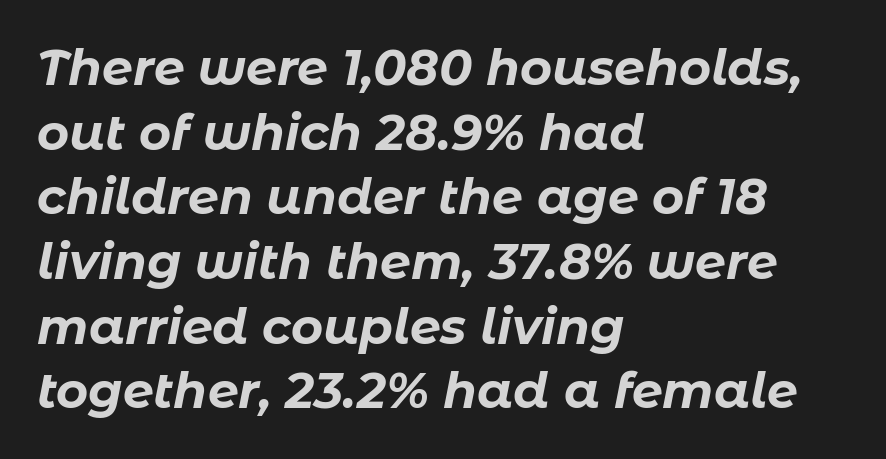
The image shows 49 px bold type, italic (leaning right); set left-aligned, normal line spacing (1.32x), normal letter spacing, not underlined; low stroke contrast and a medium x-height.
